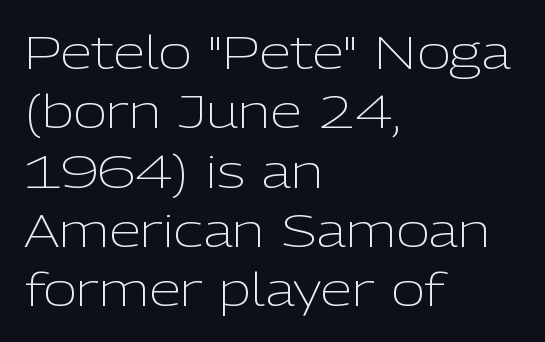
Q: Is the text bold? A: No.
Q: Is the text italic (slanted)? A: No, it is upright.
Q: Is the typeface a serif or a sans-serif typeface? A: Sans-serif.
Q: Is the text underlined? A: No.
Q: How is the paragraph aligned? A: Left-aligned.
Q: Is the spacing between letters normal or unusually wide? A: Normal.
Q: Is the spacing between lines tight, normal or loose? A: Normal.
Q: Width (condensed, normal, or wide)? A: Normal.
Q: Stroke contrast? A: Low.
Q: x-height? A: Medium.
Q: Monospaced? A: No.
